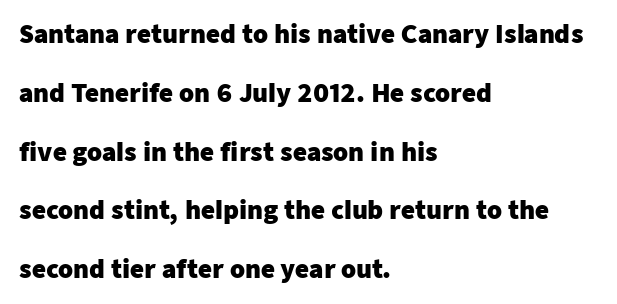
The image shows 24 px bold type, upright; set left-aligned, loose line spacing (2.45x), normal letter spacing, not underlined.
